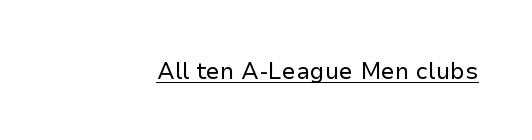
{"italic": "no", "bold": "no", "underline": "yes", "letter_spacing": "normal", "letter_spacing_em": 0.0, "glyph_px": 23}
